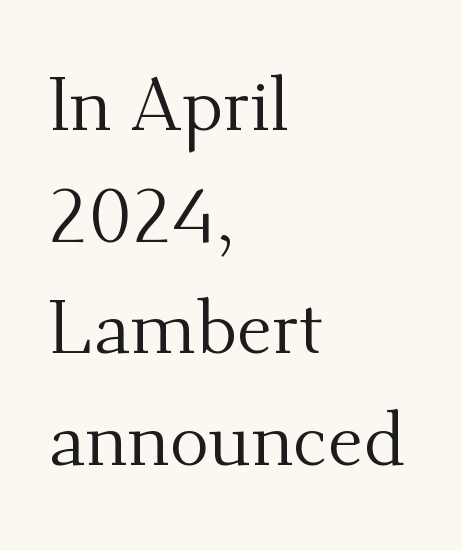
The image shows 74 px regular-weight serif type, upright; set left-aligned, normal line spacing (1.51x), normal letter spacing, not underlined; medium stroke contrast and a small x-height.
